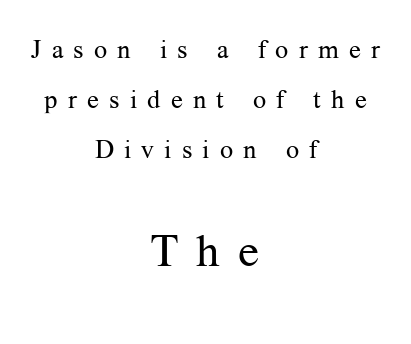
Heaviness? Minimal to ordinary, like unemphasized prose. The face used here is proportionally spaced, like ordinary book or web type. You can tell it's not italic because the verticals are truly vertical. Summary of vertical rhythm: relaxed, with wide interline spacing.
